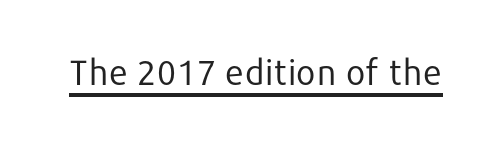
The image shows 35 px regular-weight sans-serif type, upright; set normal letter spacing, underlined; low stroke contrast and a medium x-height.
